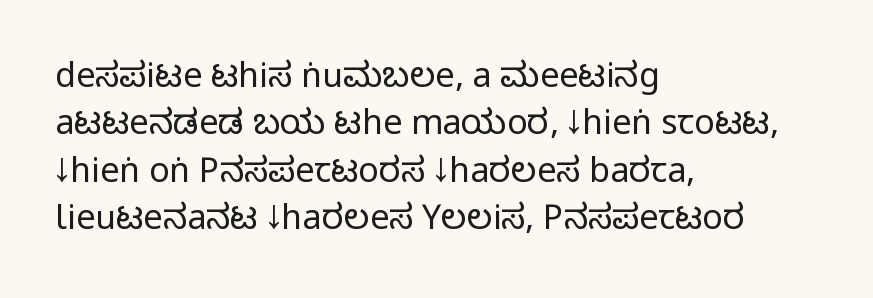
The letters carry no serifs — their stems end cleanly without finishing strokes. Compared with a centered layout, this one pins lines to the left instead. Italic? Not at all — the glyphs are vertical. Tracking value appears to be zero — textbook default spacing. The passage shown is typed in a proportional face where columns would drift. The designer left line spacing at the default.
